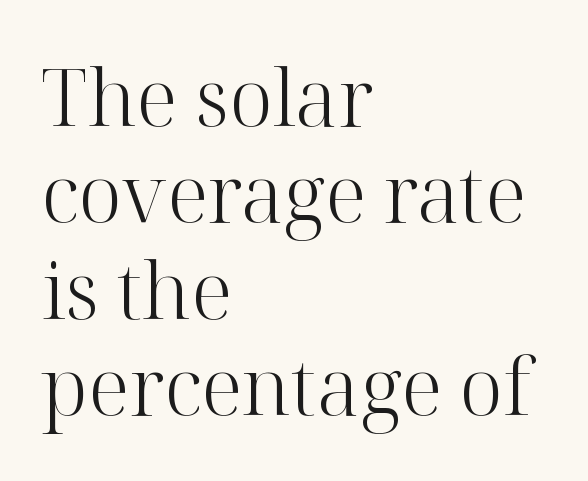
{"serif": "yes", "italic": "no", "bold": "no", "weight": "light", "width": "normal", "stroke_contrast": "high", "x_height": "medium", "monospaced": "no", "underline": "no", "align": "left", "line_spacing_ratio": 1.22, "letter_spacing": "normal", "letter_spacing_em": 0.0, "glyph_px": 79}
